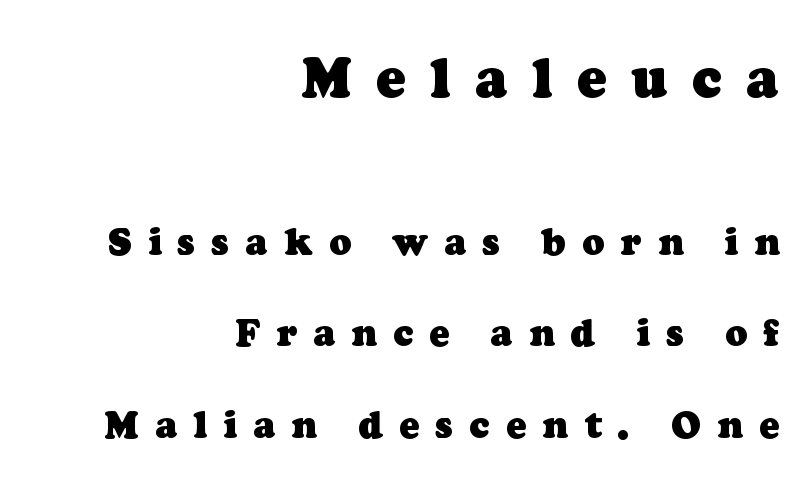
{"serif": "yes", "bold": "yes", "weight": "heavy", "width": "normal", "stroke_contrast": "low", "x_height": "medium", "monospaced": "no", "underline": "no", "align": "right", "line_spacing": "loose", "line_spacing_ratio": 2.47, "letter_spacing": "wide", "letter_spacing_em": 0.44, "larger_block": "first", "size_ratio": 1.49, "glyph_px": 55}
